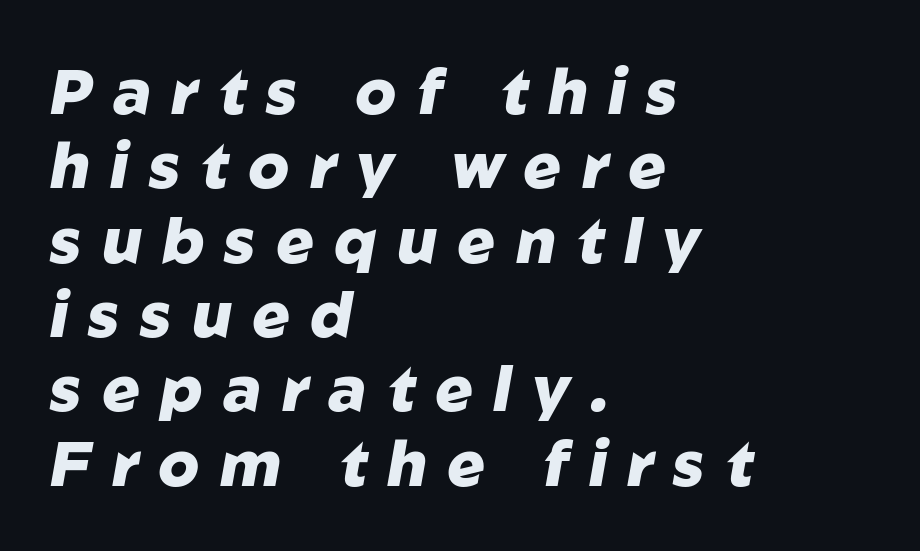
Emphasis by weight is at full strength: bold. Does the copy run flush right? No — it runs flush left. A typesetter would mark this as italic. Glance below the letters and you will spot only blank space.
